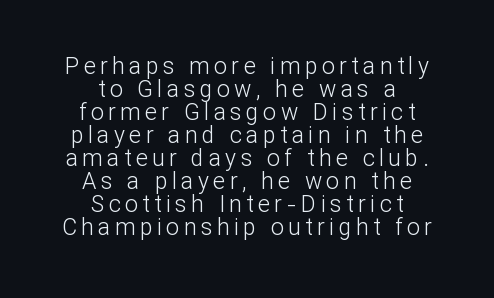
The image shows 23 px text type, upright; set centered, tight line spacing (1.0x), not underlined.
